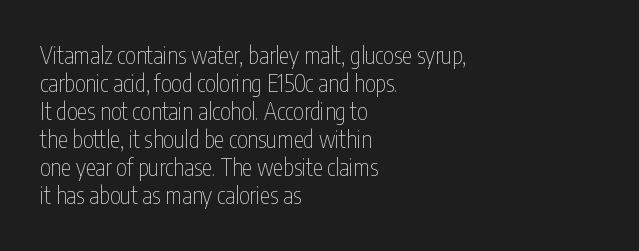
The image shows 23 px text type, upright; set left-aligned, line spacing 1.22x, normal letter spacing, not underlined.
